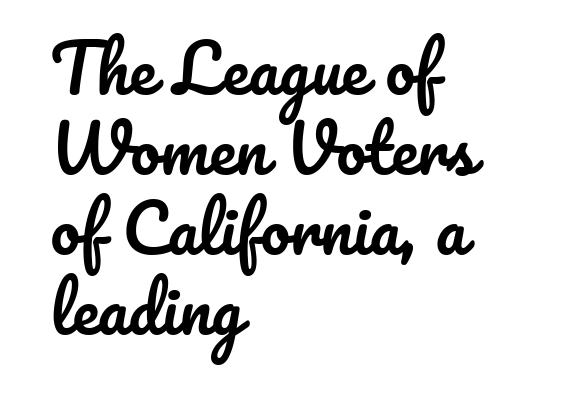
The image shows 66 px text type; set left-aligned, line spacing 1.21x, normal letter spacing, not underlined; low stroke contrast and a small x-height.
